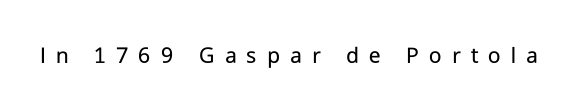
The image shows 24 px text type, upright; set unusually wide letter spacing (+0.42 em), not underlined.
